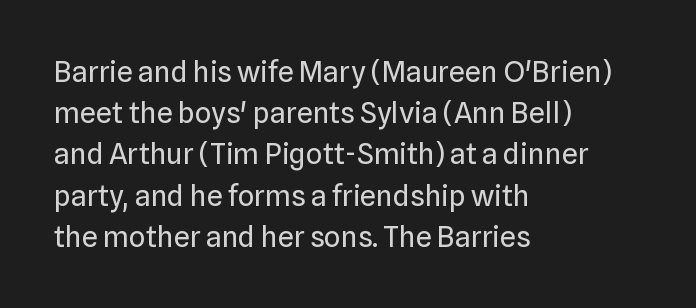
{"serif": "no", "italic": "no", "bold": "no", "weight": "regular", "width": "normal", "stroke_contrast": "low", "x_height": "medium", "monospaced": "no", "underline": "no", "align": "left", "line_spacing": "normal", "line_spacing_ratio": 1.42, "letter_spacing": "normal", "letter_spacing_em": 0.0, "glyph_px": 29}
